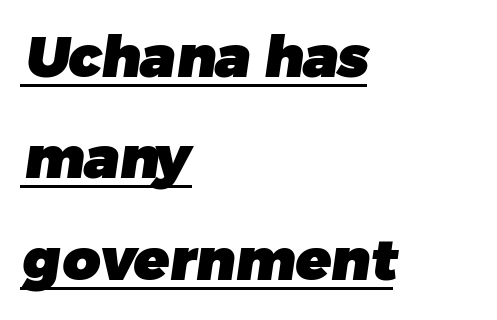
Thick stems and heavy bowls — unmistakably bold. Typographically, this falls in the sans-serif category. Notice how a bar underscores the lettering throughout. Character widths vary here, with narrow letters taking less room than wide ones. Tracking here is standard; glyphs follow each other at the usual distance.
